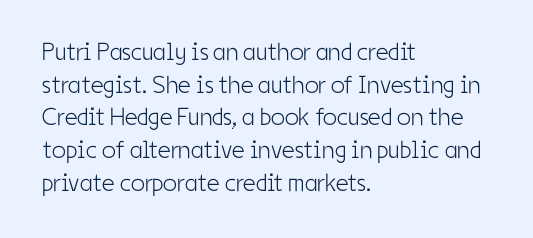
{"italic": "no", "bold": "no", "underline": "no", "align": "left", "line_spacing": "normal", "line_spacing_ratio": 1.31, "letter_spacing": "normal", "letter_spacing_em": 0.0, "glyph_px": 25}
